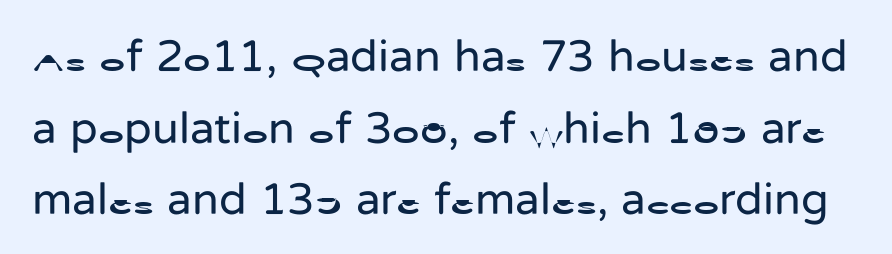
Q: Is the text bold? A: No.
Q: Is the text italic (slanted)? A: No, it is upright.
Q: Is the typeface a serif or a sans-serif typeface? A: Sans-serif.
Q: Is the text underlined? A: No.
Q: Is the spacing between letters normal or unusually wide? A: Normal.
Q: Is the spacing between lines tight, normal or loose? A: Normal.
Q: Width (condensed, normal, or wide)? A: Normal.
Q: Stroke contrast? A: Low.
Q: x-height? A: Medium.
Q: Monospaced? A: No.
